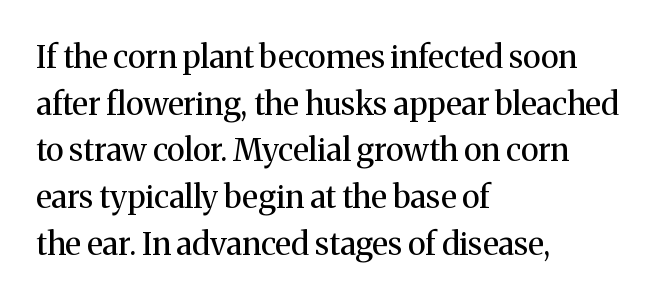
The image shows 32 px regular-weight serif type, upright; set left-aligned, normal line spacing (1.46x), normal letter spacing, not underlined; medium stroke contrast and a medium x-height.
